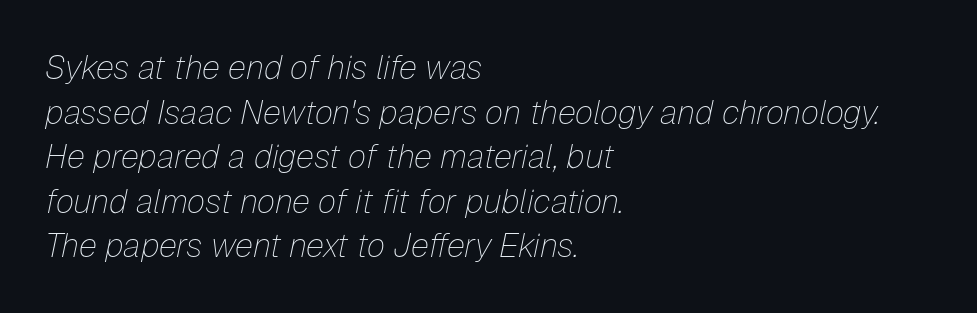
There is no visible air inserted between adjacent glyphs. Notice how the stems are inclined rather than vertical — that's the hallmark of italics. The line-height multiplier appears to be the usual default. Character widths vary here, with narrow letters taking less room than wide ones. Weight: regular or lighter. Teacher's note: observe the even left margin — that is flush-left alignment.
